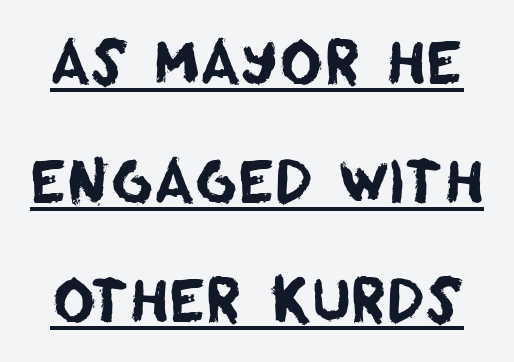
The image shows 59 px sans-serif type; set loose line spacing (2.02x), normal letter spacing, underlined; low stroke contrast and a large x-height.
